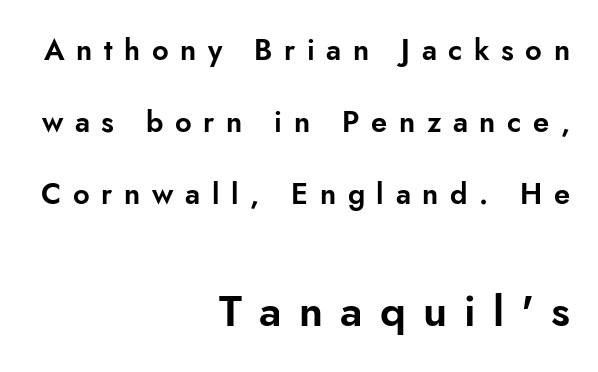
Q: Is the text italic (slanted)? A: No, it is upright.
Q: Is the typeface a serif or a sans-serif typeface? A: Sans-serif.
Q: Is the text underlined? A: No.
Q: How is the paragraph aligned? A: Right-aligned.
Q: Is the spacing between letters normal or unusually wide? A: Unusually wide.
Q: Is the spacing between lines tight, normal or loose? A: Loose.
Q: Which block of text is set in a larger size, the first (top) or the second (bottom)? A: The second (bottom) one.
Q: Width (condensed, normal, or wide)? A: Normal.
Q: Stroke contrast? A: Low.
Q: x-height? A: Small.
Q: Monospaced? A: No.
